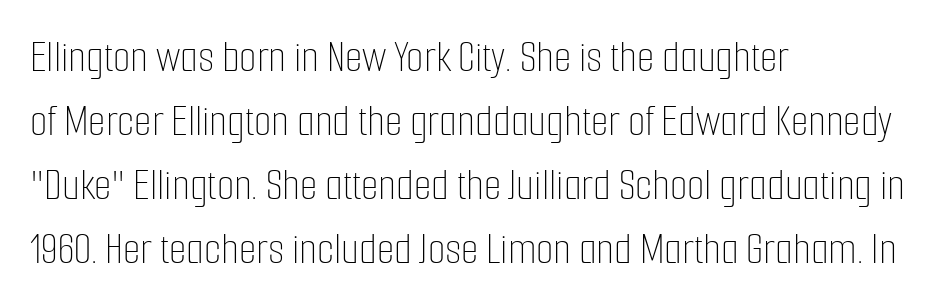
Quick note: interline space is typical. Vertical strokes here are truly vertical. Glyph-to-glyph distance matches everyday printed text. Each letter keeps its own natural width here, so spacing adapts to shape. A quiet, ordinary-to-light weight characterises the typeface.
